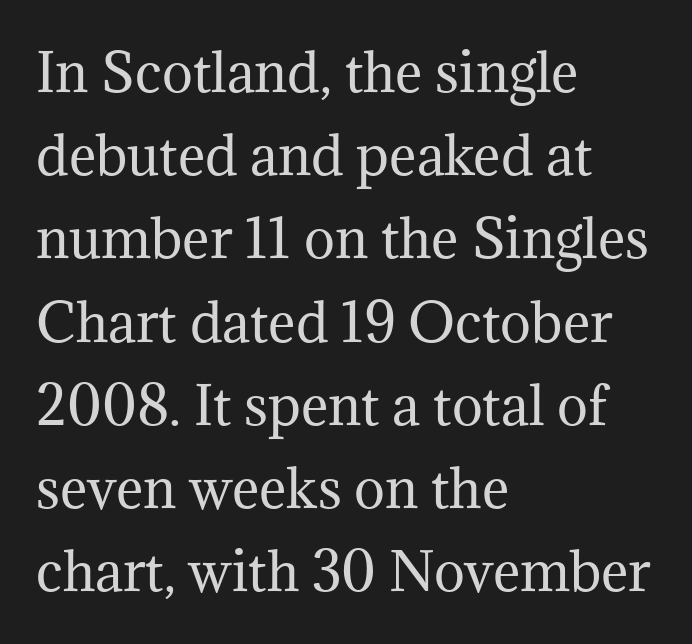
Q: Is the text bold? A: No.
Q: Is the text italic (slanted)? A: No, it is upright.
Q: Is the typeface a serif or a sans-serif typeface? A: Serif.
Q: Is the text underlined? A: No.
Q: How is the paragraph aligned? A: Left-aligned.
Q: Is the spacing between letters normal or unusually wide? A: Normal.
Q: Is the spacing between lines tight, normal or loose? A: Normal.
Q: Width (condensed, normal, or wide)? A: Normal.
Q: Stroke contrast? A: Medium.
Q: x-height? A: Medium.
Q: Monospaced? A: No.
